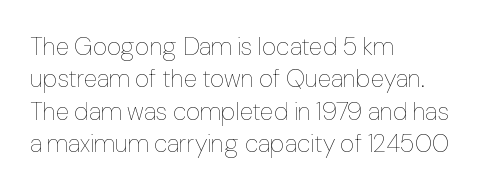
{"italic": "no", "bold": "no", "underline": "no", "align": "left", "line_spacing": "normal", "line_spacing_ratio": 1.3, "letter_spacing": "normal", "letter_spacing_em": 0.0, "glyph_px": 25}
